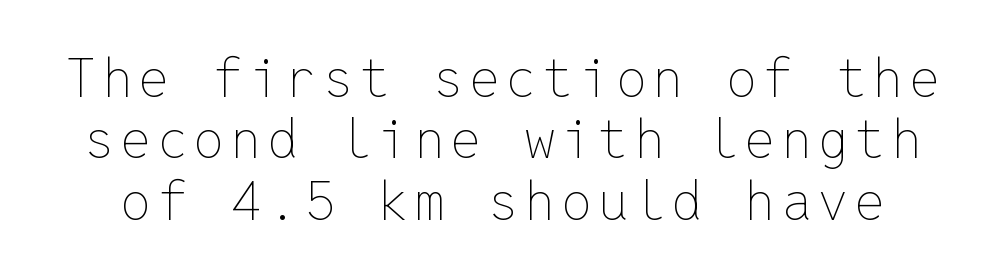
Think of a typewriter: that constant character pitch is what you see here. Underlining? Definitely not there. The specimen reads as upright at a glance. A light-to-regular cut is what we see here.
